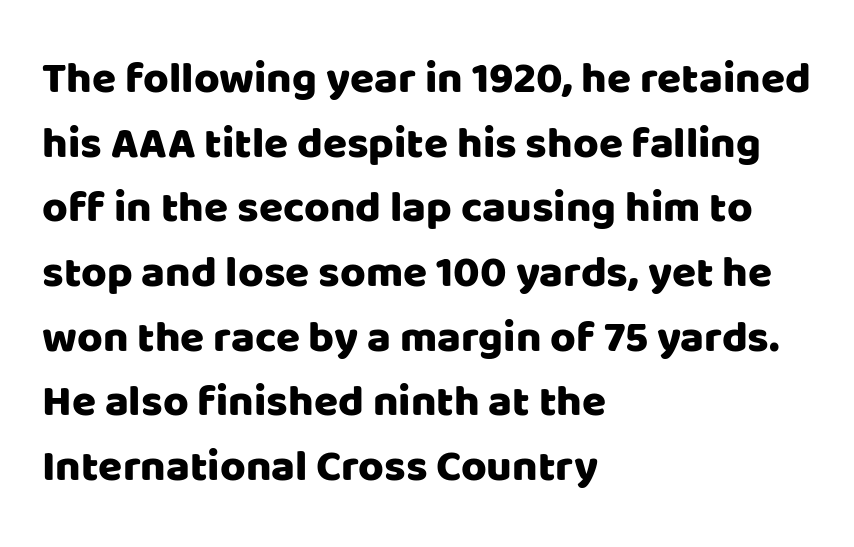
Q: Is the text italic (slanted)? A: No, it is upright.
Q: Is the typeface a serif or a sans-serif typeface? A: Sans-serif.
Q: Is the text underlined? A: No.
Q: How is the paragraph aligned? A: Left-aligned.
Q: Is the spacing between letters normal or unusually wide? A: Normal.
Q: Is the spacing between lines tight, normal or loose? A: Normal.
Q: Width (condensed, normal, or wide)? A: Normal.
Q: Stroke contrast? A: Low.
Q: x-height? A: Large.
Q: Monospaced? A: No.
